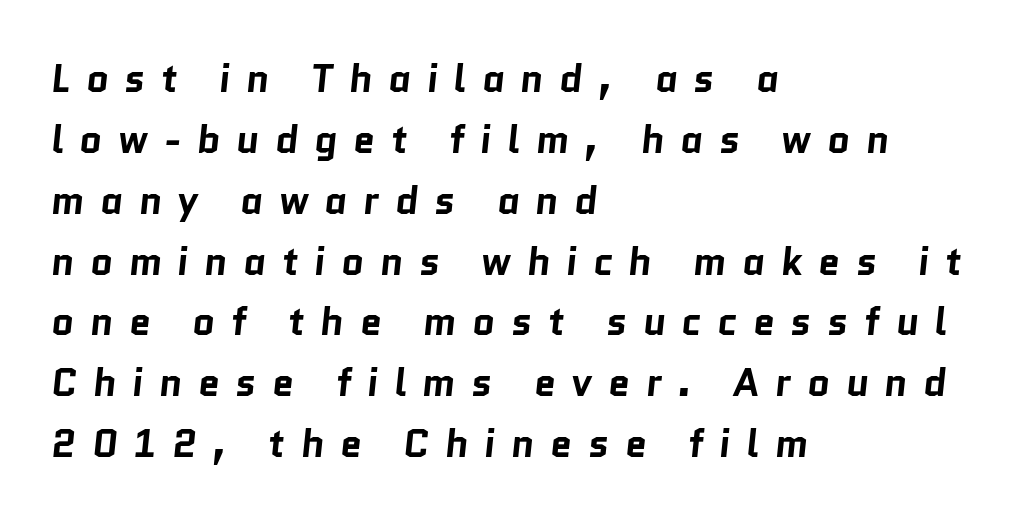
Q: Is the text bold? A: Yes.
Q: Is the typeface a serif or a sans-serif typeface? A: Sans-serif.
Q: Is the text underlined? A: No.
Q: How is the paragraph aligned? A: Left-aligned.
Q: Is the spacing between letters normal or unusually wide? A: Unusually wide.
Q: Is the spacing between lines tight, normal or loose? A: Normal.
Q: Width (condensed, normal, or wide)? A: Normal.
Q: Stroke contrast? A: Low.
Q: x-height? A: Medium.
Q: Monospaced? A: No.
